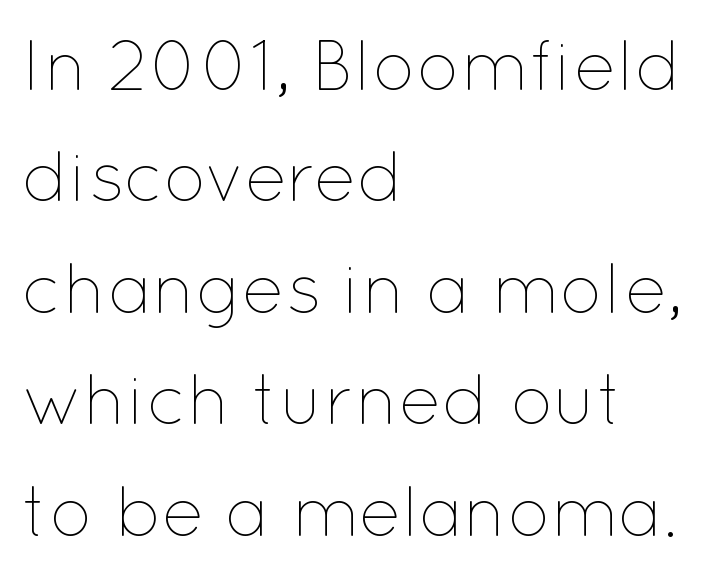
{"italic": "no", "bold": "no", "weight": "thin", "width": "normal", "stroke_contrast": "low", "x_height": "medium", "monospaced": "no", "underline": "no", "align": "left", "line_spacing": "normal", "line_spacing_ratio": 1.57, "letter_spacing": "normal", "letter_spacing_em": 0.0, "glyph_px": 71}
